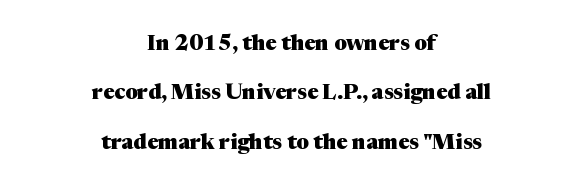
Q: Is the text bold? A: Yes.
Q: Is the text italic (slanted)? A: No, it is upright.
Q: Is the text underlined? A: No.
Q: How is the paragraph aligned? A: Centered.
Q: Is the spacing between letters normal or unusually wide? A: Normal.
Q: Is the spacing between lines tight, normal or loose? A: Loose.
